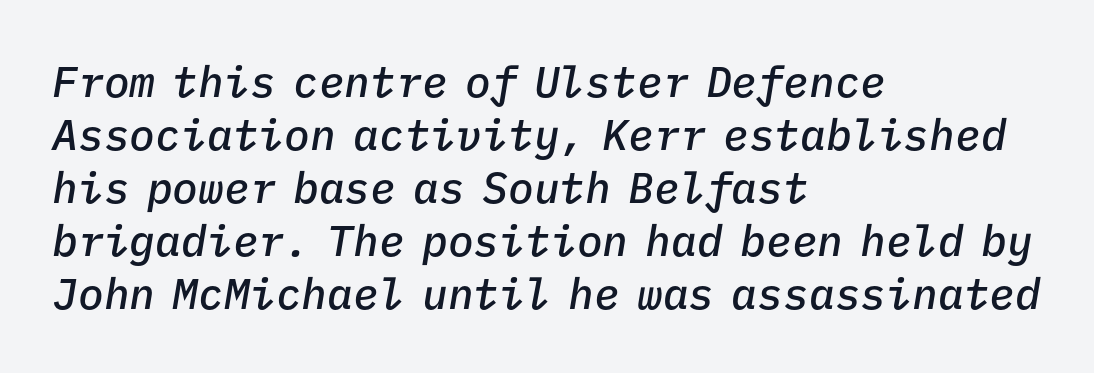
Has an underline been added? It has not. Compared with typical body copy, the letter spacing here is the same. Weight: semibold (demi). Quick note: italic.
